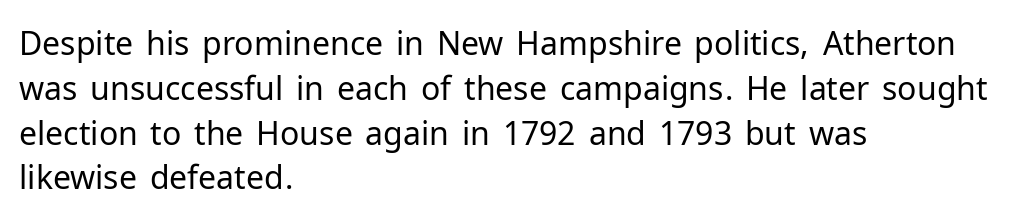
The image shows 32 px regular-weight sans-serif type, upright; set left-aligned, normal line spacing (1.4x), normal letter spacing, not underlined; low stroke contrast and a medium x-height.
